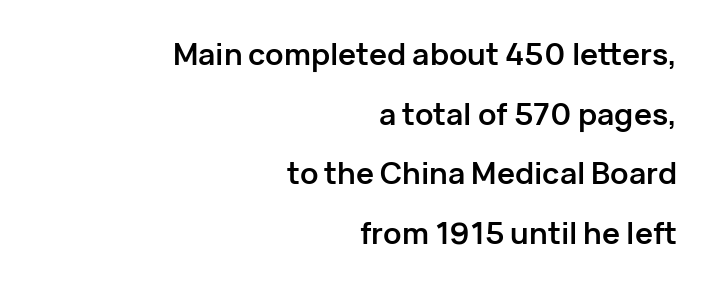
Q: Is the text bold? A: Yes.
Q: Is the text italic (slanted)? A: No, it is upright.
Q: Is the typeface a serif or a sans-serif typeface? A: Sans-serif.
Q: Is the text underlined? A: No.
Q: How is the paragraph aligned? A: Right-aligned.
Q: Is the spacing between letters normal or unusually wide? A: Normal.
Q: Is the spacing between lines tight, normal or loose? A: Loose.
Q: Width (condensed, normal, or wide)? A: Normal.
Q: Stroke contrast? A: Low.
Q: x-height? A: Medium.
Q: Monospaced? A: No.
